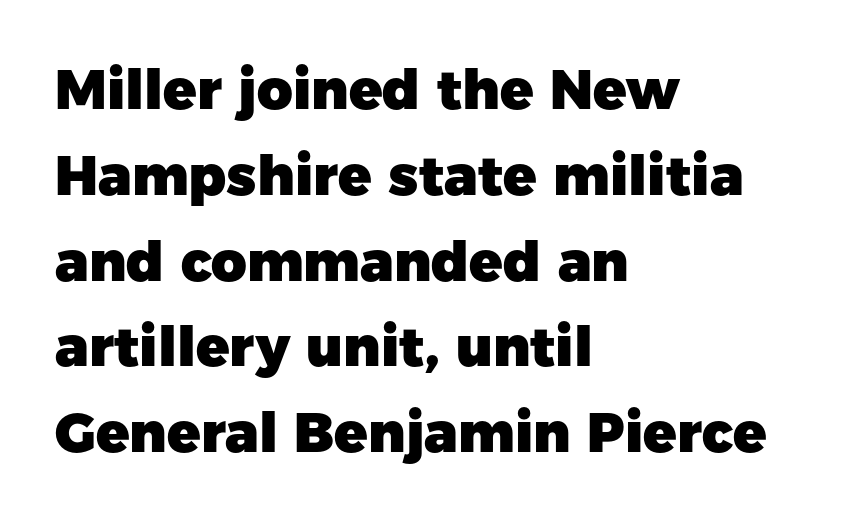
{"serif": "no", "italic": "no", "bold": "yes", "weight": "heavy", "width": "normal", "stroke_contrast": "low", "x_height": "medium", "monospaced": "no", "underline": "no", "align": "left", "line_spacing": "normal", "line_spacing_ratio": 1.56, "letter_spacing": "normal", "letter_spacing_em": 0.0, "glyph_px": 55}
